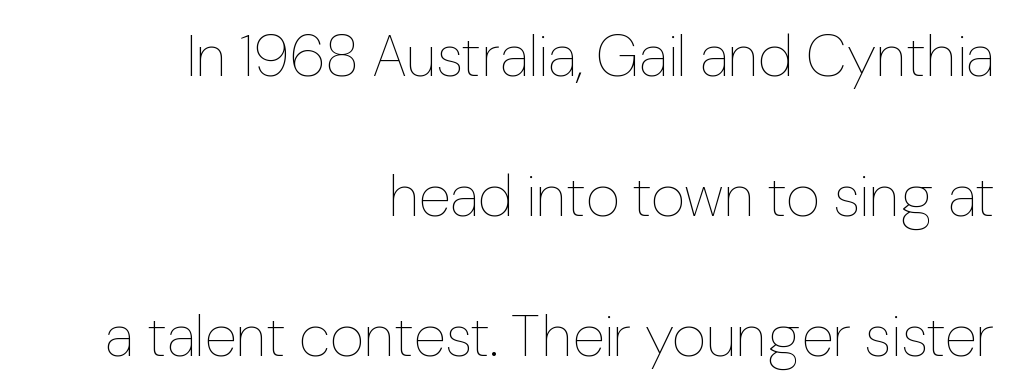
Looks like regular typesetting: each glyph gets only the width it needs. The horizontal fit of the characters is conventional and even. How would I describe the line gaps? Wide and relaxed. Tall strokes in this sample are plumb rather than angled. Layout note: lines flush right. Glance below the letters and you will spot only blank space.
